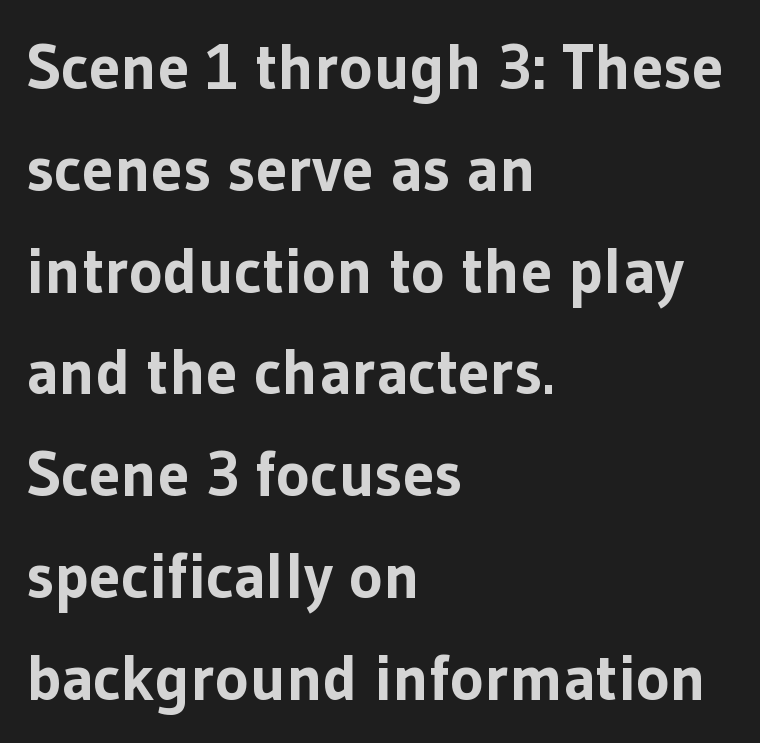
{"serif": "no", "italic": "no", "bold": "yes", "weight": "bold", "width": "normal", "stroke_contrast": "low", "x_height": "medium", "monospaced": "no", "underline": "no", "align": "left", "line_spacing": "normal", "line_spacing_ratio": 1.59, "letter_spacing": "normal", "letter_spacing_em": 0.0, "glyph_px": 64}
